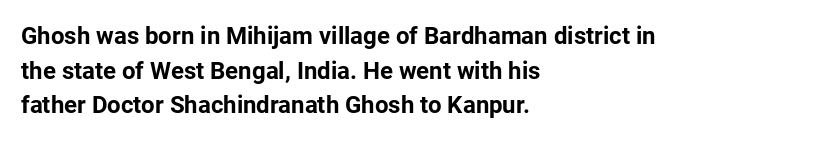
Rule under the text: the space is simply empty. Nothing unusual about the tracking: characters are spaced as the font intends. Leading: standard. This sample uses an upright cut, with every glyph sitting square on the baseline. Set as a true bold cut, around the 700 mark. Line beginnings align vertically; line endings do not.
